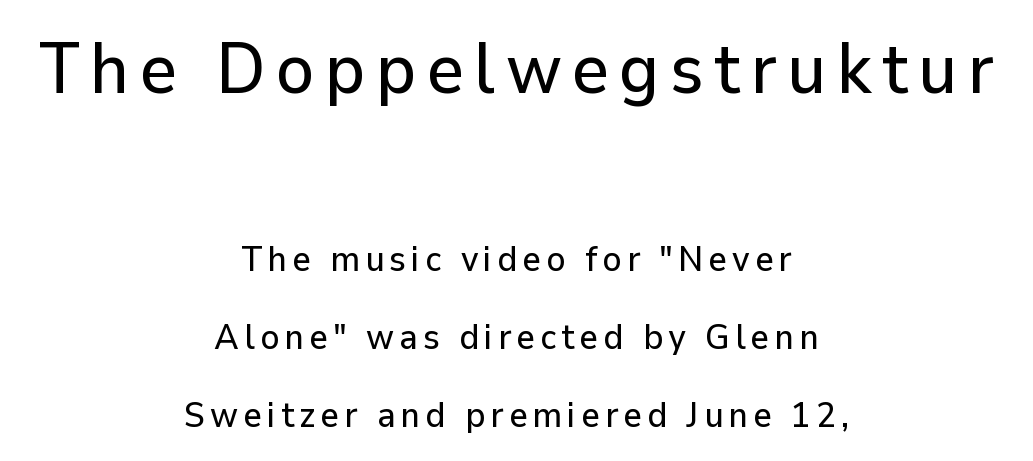
Q: Is the text italic (slanted)? A: No, it is upright.
Q: Is the typeface a serif or a sans-serif typeface? A: Sans-serif.
Q: Is the text underlined? A: No.
Q: How is the paragraph aligned? A: Centered.
Q: Is the spacing between lines tight, normal or loose? A: Loose.
Q: Which block of text is set in a larger size, the first (top) or the second (bottom)? A: The first (top) one.
Q: Width (condensed, normal, or wide)? A: Normal.
Q: Stroke contrast? A: Low.
Q: x-height? A: Medium.
Q: Monospaced? A: No.
